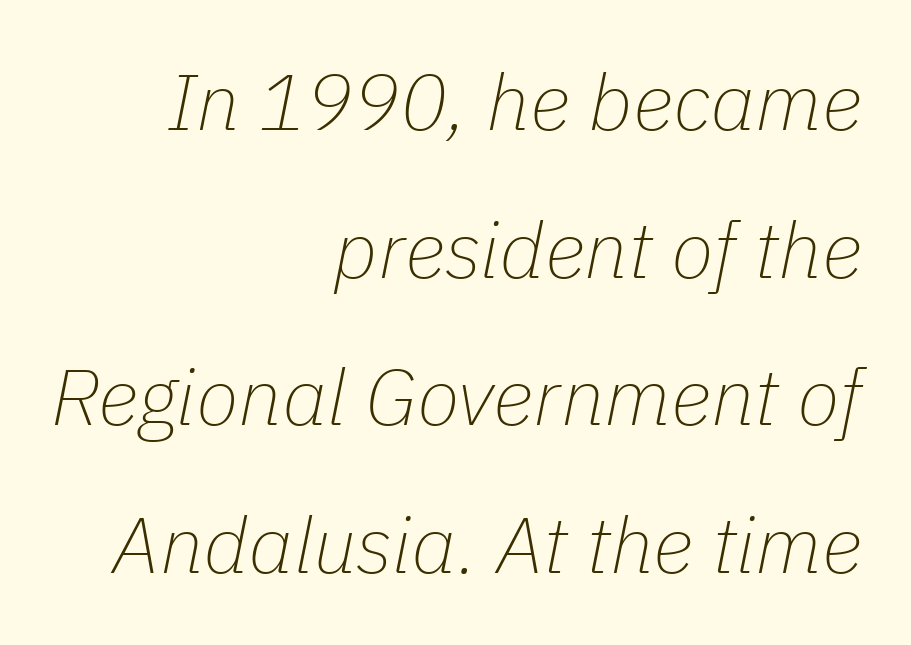
The image shows 79 px thin type, italic (leaning right); set right-aligned, line spacing 1.87x, normal letter spacing, not underlined; low stroke contrast and a medium x-height.
